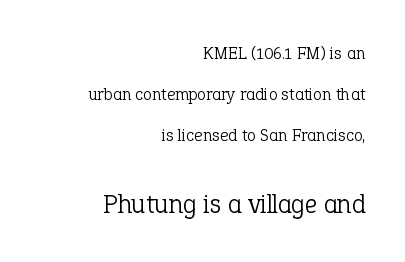
The image shows 27 px text type, upright; set right-aligned, loose line spacing (2.28x), normal letter spacing, not underlined; the second (bottom) block is 1.5x larger.
